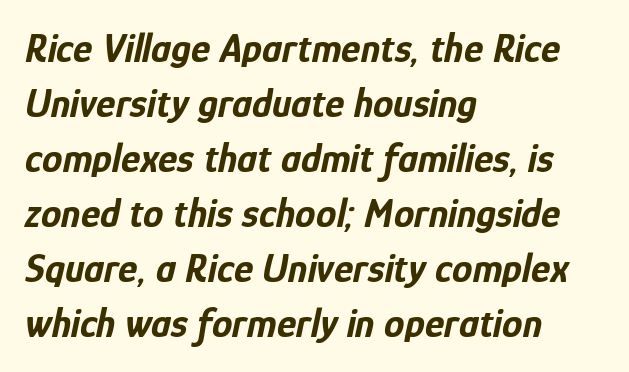
Q: Is the text bold? A: Yes.
Q: Is the text italic (slanted)? A: Yes, it leans right by about 12 degrees.
Q: Is the text underlined? A: No.
Q: How is the paragraph aligned? A: Left-aligned.
Q: Is the spacing between letters normal or unusually wide? A: Normal.
Q: Is the spacing between lines tight, normal or loose? A: Normal.
Q: Width (condensed, normal, or wide)? A: Condensed.
Q: Stroke contrast? A: Low.
Q: x-height? A: Medium.
Q: Monospaced? A: No.
